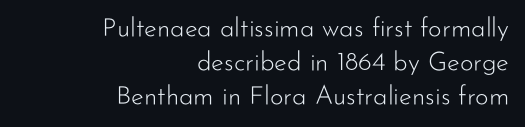
Q: Is the text bold? A: No.
Q: Is the text italic (slanted)? A: No, it is upright.
Q: Is the text underlined? A: No.
Q: How is the paragraph aligned? A: Right-aligned.
Q: Is the spacing between letters normal or unusually wide? A: Normal.
Q: Is the spacing between lines tight, normal or loose? A: Normal.
